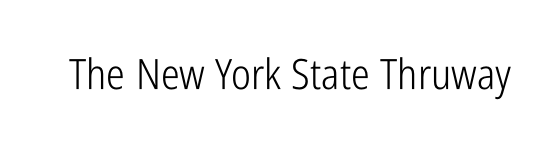
{"serif": "no", "italic": "no", "bold": "no", "weight": "light", "width": "condensed", "stroke_contrast": "low", "x_height": "medium", "monospaced": "no", "underline": "no", "letter_spacing": "normal", "letter_spacing_em": 0.0, "glyph_px": 42}
